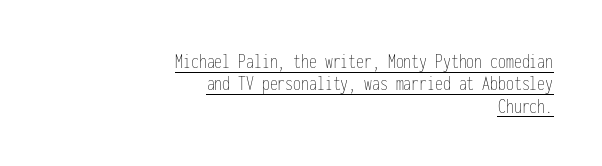
These lines keep a tight, regular rhythm from letter to letter. These lines are set flush right with a ragged left edge. A light-to-regular cut is what we see here. The letters stand upright; this is a roman face.
